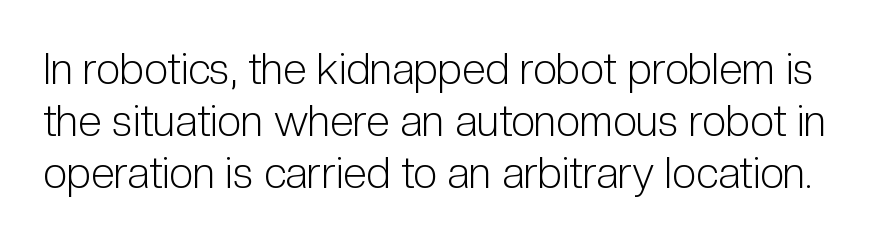
The image shows 43 px light, condensed sans-serif type, upright; set line spacing 1.21x, normal letter spacing, not underlined; low stroke contrast and a medium x-height.
